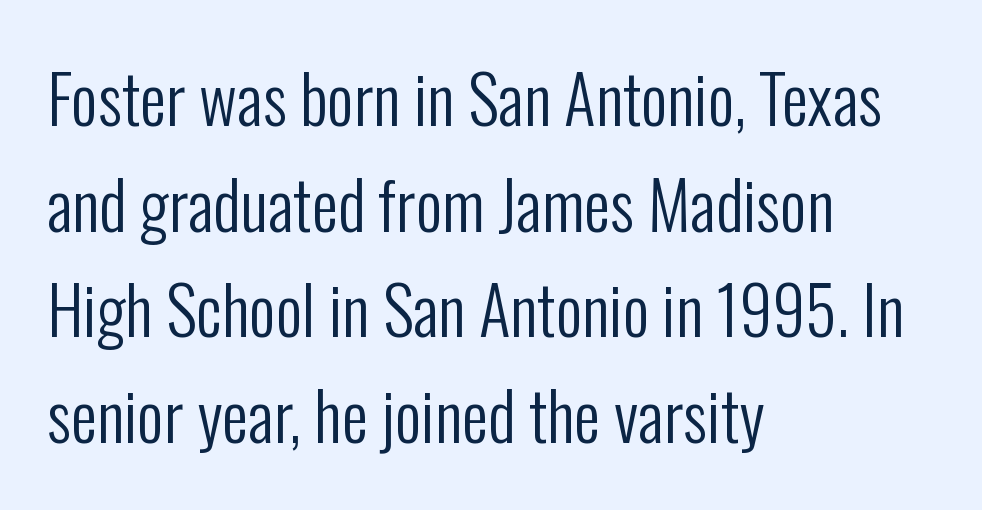
Q: Is the text bold? A: No.
Q: Is the text italic (slanted)? A: No, it is upright.
Q: Is the typeface a serif or a sans-serif typeface? A: Sans-serif.
Q: Is the text underlined? A: No.
Q: How is the paragraph aligned? A: Left-aligned.
Q: Is the spacing between letters normal or unusually wide? A: Normal.
Q: Is the spacing between lines tight, normal or loose? A: Normal.
Q: Width (condensed, normal, or wide)? A: Condensed.
Q: Stroke contrast? A: Low.
Q: x-height? A: Medium.
Q: Monospaced? A: No.
